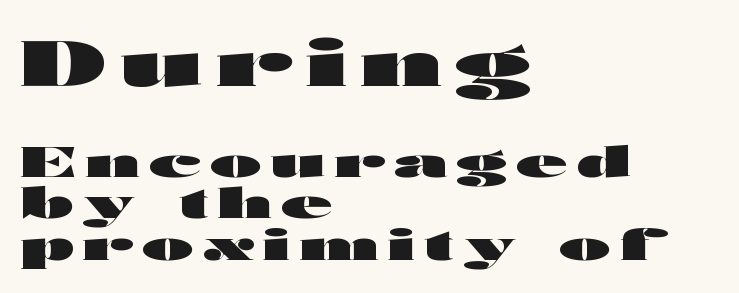
{"serif": "no", "italic": "no", "bold": "yes", "weight": "heavy", "width": "wide", "stroke_contrast": "high", "x_height": "medium", "monospaced": "no", "underline": "no", "align": "left", "line_spacing": "tight", "line_spacing_ratio": 0.99, "letter_spacing": "wide", "letter_spacing_em": 0.22, "larger_block": "first", "size_ratio": 1.5, "glyph_px": 63}
